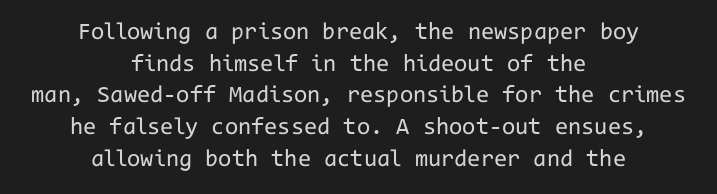
Q: Is the text bold? A: No.
Q: Is the text italic (slanted)? A: No, it is upright.
Q: Is the text underlined? A: No.
Q: How is the paragraph aligned? A: Centered.
Q: Is the spacing between letters normal or unusually wide? A: Normal.
Q: Is the spacing between lines tight, normal or loose? A: Normal.
